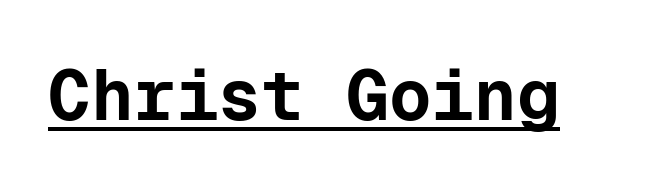
Q: Is the text bold? A: Yes.
Q: Is the text italic (slanted)? A: No, it is upright.
Q: Is the typeface a serif or a sans-serif typeface? A: Sans-serif.
Q: Is the text underlined? A: Yes.
Q: Is the spacing between letters normal or unusually wide? A: Normal.
Q: Width (condensed, normal, or wide)? A: Normal.
Q: Stroke contrast? A: Low.
Q: x-height? A: Medium.
Q: Monospaced? A: Yes.
